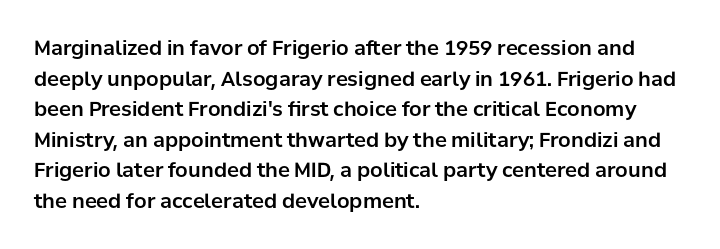
Q: Is the text italic (slanted)? A: No, it is upright.
Q: Is the text underlined? A: No.
Q: How is the paragraph aligned? A: Left-aligned.
Q: Is the spacing between letters normal or unusually wide? A: Normal.
Q: Is the spacing between lines tight, normal or loose? A: Normal.
